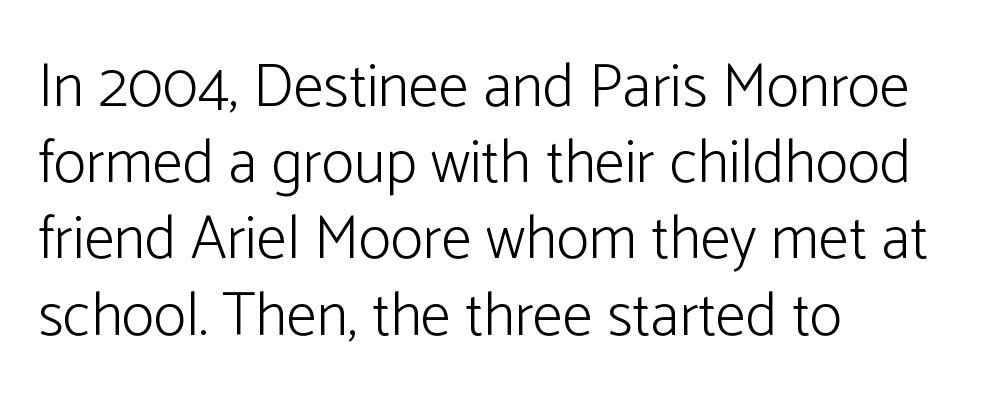
The image shows 61 px light sans-serif type, upright; set left-aligned, normal line spacing (1.25x), normal letter spacing, not underlined; low stroke contrast and a medium x-height.
